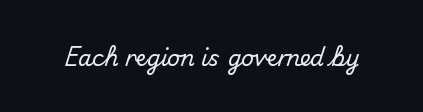
The image shows 22 px text type; set normal letter spacing, not underlined.
